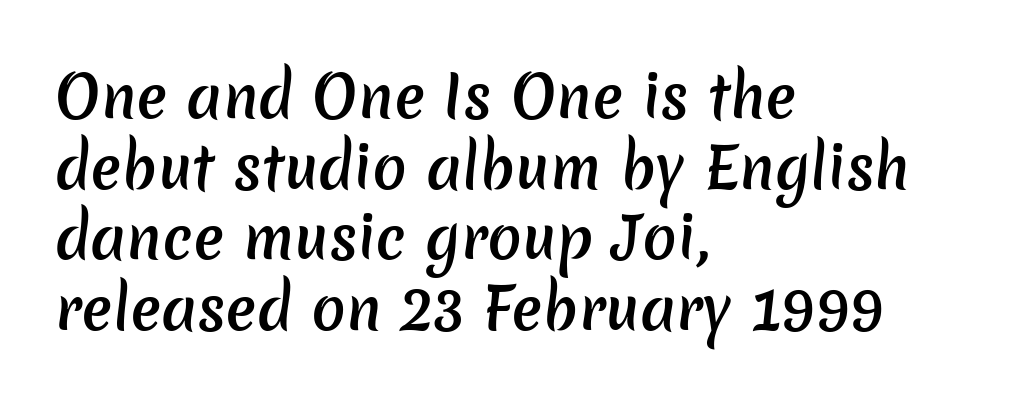
Short note: letters normally spaced. Looks like regular typesetting: each glyph gets only the width it needs. The typeface chosen for these lines omits serifs. Its strokes are somewhat broadened, the hallmark of semibold type.
